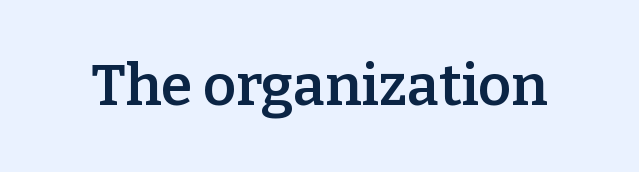
{"serif": "yes", "italic": "no", "bold": "semi", "weight": "semibold", "width": "normal", "stroke_contrast": "low", "x_height": "medium", "monospaced": "no", "underline": "no", "letter_spacing": "normal", "letter_spacing_em": 0.0, "glyph_px": 57}
